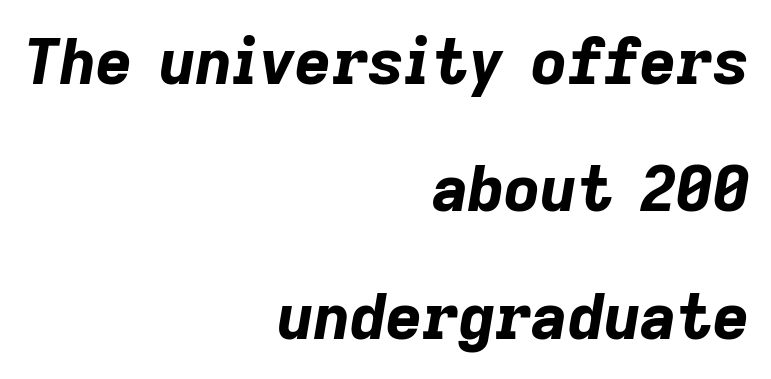
The letters advance in unequal steps, a hallmark of proportional type. Notice how the passage keeps a crisp vertical edge on the right only. Set as a true bold cut, around the 700 mark. Tracking here is standard; glyphs follow each other at the usual distance. You can tell it's italic because the verticals aren't actually vertical. The words here are not underlined.
